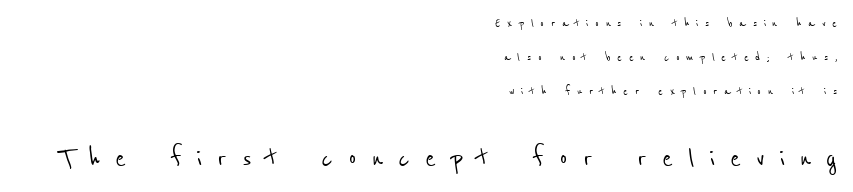
{"serif": "no", "width": "condensed", "stroke_contrast": "low", "x_height": "medium", "monospaced": "no", "underline": "no", "align": "right", "line_spacing": "loose", "line_spacing_ratio": 2.42, "letter_spacing": "wide", "letter_spacing_em": 0.47, "larger_block": "second", "size_ratio": 2.29, "glyph_px": 32}
